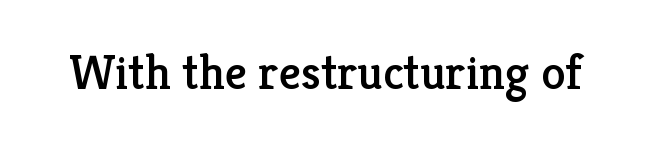
The image shows 49 px serif type, upright; set normal letter spacing, not underlined; low stroke contrast and a medium x-height.
